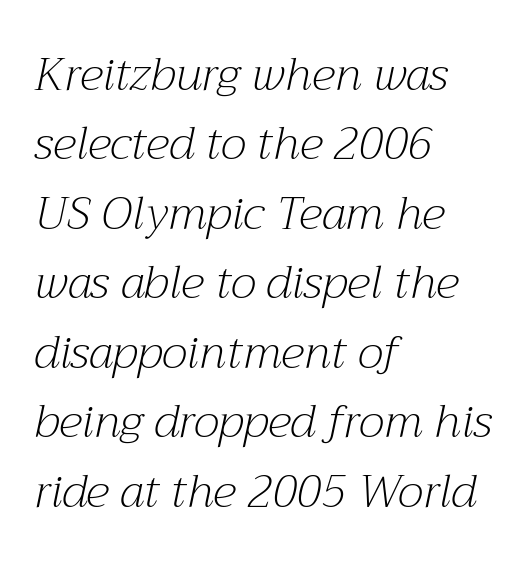
The image shows 46 px light serif type, italic (leaning right); set left-aligned, normal line spacing (1.51x), normal letter spacing, not underlined; medium stroke contrast and a medium x-height.
